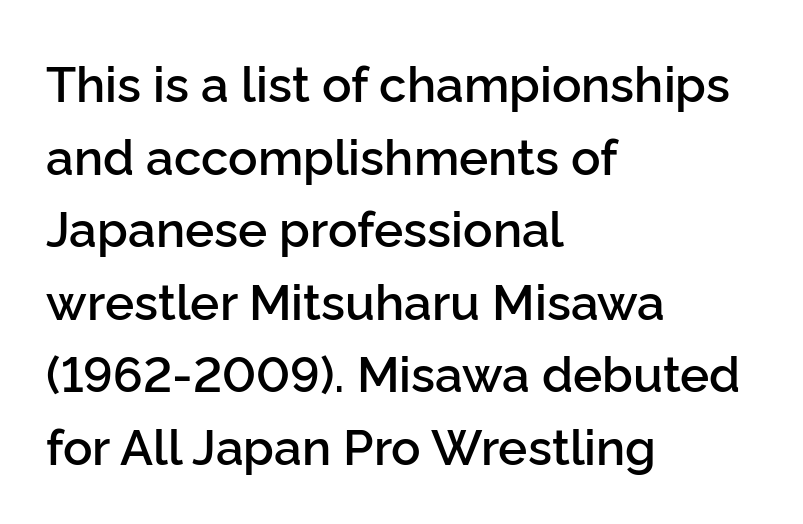
Regarding leading, the lines here are spaced in the standard way. This is moderately heavy type, rendered in semibold. Italic: no, the glyphs are upright roman. The typesetter chose a ragged-right arrangement here. These lines are rendered in a variable-pitch font.
